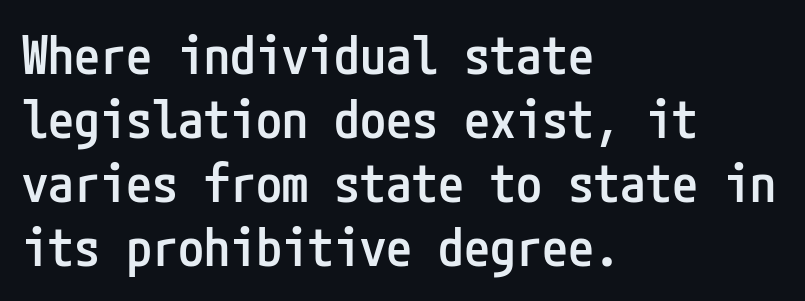
The image shows 52 px semibold, condensed sans-serif type, upright; set left-aligned, line spacing 1.23x, normal letter spacing, not underlined; low stroke contrast and a medium x-height.
